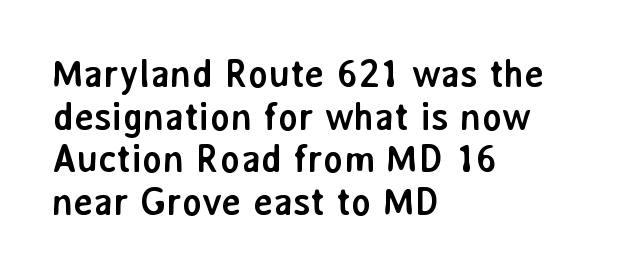
The font is running at its bold setting. The lettering holds an erect, upright posture throughout. Only glyphs here, with clear space below each row. Students, observe: this is what under-led, compact text looks like. Is this a sans? Yes — the strokes have no serifs. Proportional: the letters do not fall into vertical columns.
